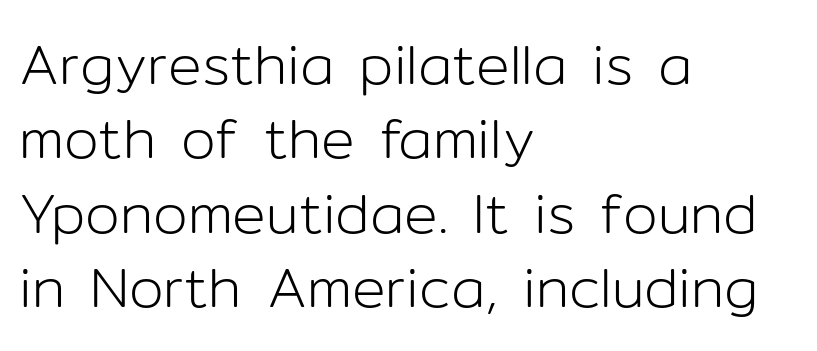
{"serif": "no", "italic": "no", "bold": "no", "weight": "light", "width": "normal", "stroke_contrast": "low", "x_height": "medium", "monospaced": "no", "underline": "no", "align": "left", "line_spacing": "normal", "line_spacing_ratio": 1.33, "letter_spacing": "normal", "letter_spacing_em": 0.0, "glyph_px": 56}
